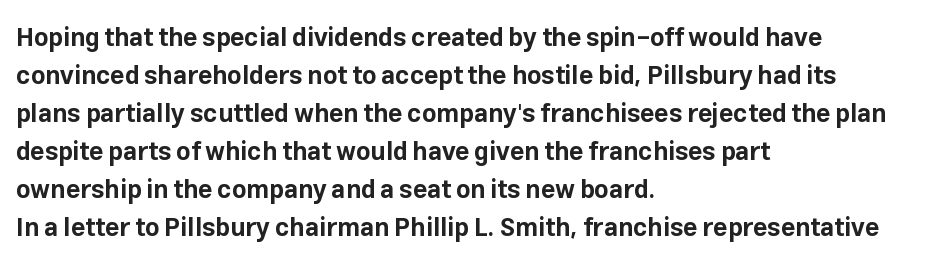
Q: Is the text bold? A: Yes.
Q: Is the text italic (slanted)? A: No, it is upright.
Q: Is the text underlined? A: No.
Q: How is the paragraph aligned? A: Left-aligned.
Q: Is the spacing between letters normal or unusually wide? A: Normal.
Q: Is the spacing between lines tight, normal or loose? A: Normal.
